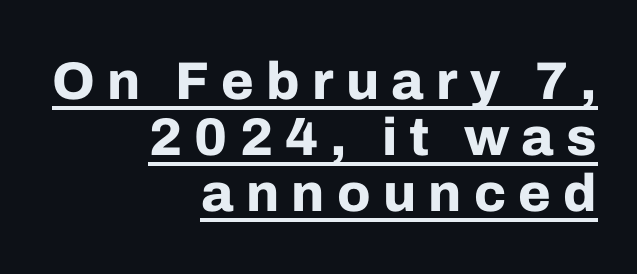
Each line ends at the same right margin while the left side varies. Nope, not italic — everything's standing straight. Summary of weight: heavy, a full bold. Has an underline been added? It has. The glyphs in this specimen are sans serif. Varying glyph widths throughout — classic text-font behaviour.
